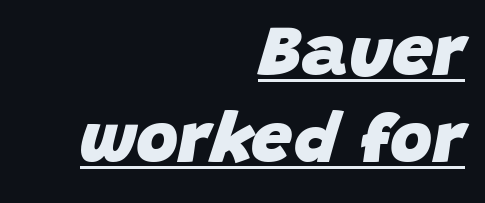
{"italic": "yes", "lean": "right", "slant_degrees": 15, "bold": "yes", "weight": "heavy", "width": "normal", "stroke_contrast": "low", "x_height": "large", "monospaced": "no", "underline": "yes", "align": "right", "line_spacing_ratio": 1.19, "letter_spacing": "normal", "letter_spacing_em": 0.0, "glyph_px": 73}
